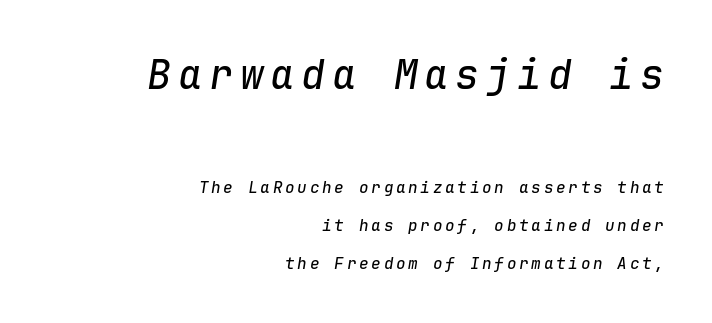
The glyphs are unaccompanied by any horizontal stroke below them. This sample has the even, mechanical cadence of fixed-width lettering. The rendering anchors every line to the right-hand side. Whoever set this made the first block the dominant, larger element.
